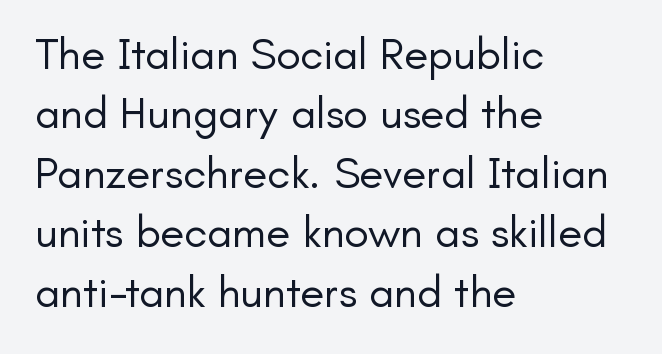
The image shows 45 px regular-weight sans-serif type, upright; set left-aligned, normal line spacing (1.32x), normal letter spacing, not underlined; low stroke contrast and a small x-height.
